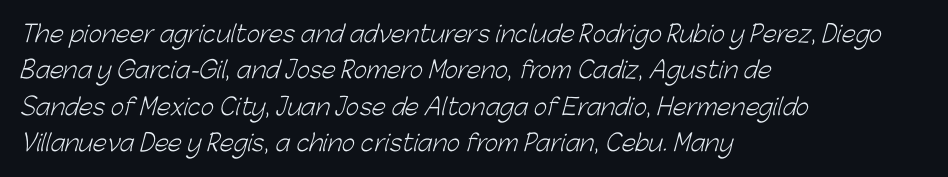
Does extra space separate the letters? No, they use regular spacing. This rendering features lettering with no underline. The font sits on the lighter half of the weight spectrum, regular included. Regular leading.
